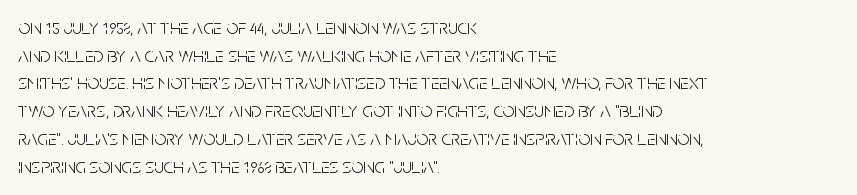
Every stem runs plumb, perpendicular to the baseline. Leftover space on each line is placed entirely after the last word. Check the space under the baseline: it is left empty. This reads as an unemphasized weight, regular at the heaviest. Caption: standard tracking, unaltered.
